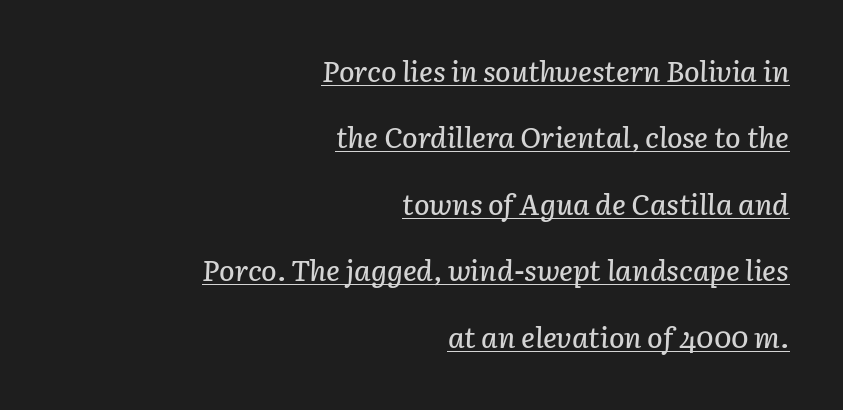
Q: Is the text italic (slanted)? A: Yes, it leans right by about 3 degrees.
Q: Is the text underlined? A: Yes.
Q: How is the paragraph aligned? A: Right-aligned.
Q: Is the spacing between letters normal or unusually wide? A: Normal.
Q: Is the spacing between lines tight, normal or loose? A: Loose.
Q: Width (condensed, normal, or wide)? A: Normal.
Q: Stroke contrast? A: Low.
Q: x-height? A: Medium.
Q: Monospaced? A: No.
